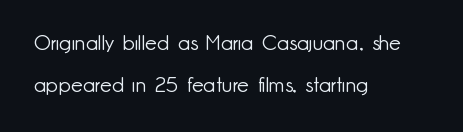
The image shows 21 px text type, upright; set left-aligned, loose line spacing (2.0x), normal letter spacing, not underlined.
